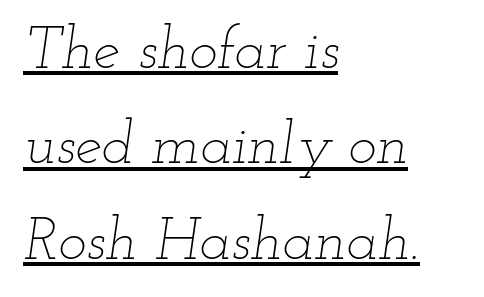
{"italic": "yes", "lean": "right", "slant_degrees": 12, "bold": "no", "weight": "thin", "width": "wide", "stroke_contrast": "low", "x_height": "small", "monospaced": "no", "underline": "yes", "align": "left", "line_spacing": "normal", "line_spacing_ratio": 1.59, "letter_spacing": "normal", "letter_spacing_em": 0.0, "glyph_px": 60}
